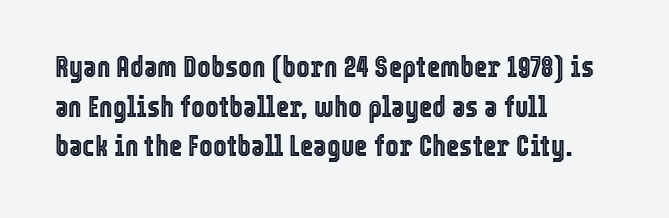
{"italic": "no", "width": "condensed", "x_height": "medium", "monospaced": "no", "underline": "no", "align": "left", "line_spacing": "normal", "line_spacing_ratio": 1.37, "letter_spacing": "normal", "letter_spacing_em": 0.0, "glyph_px": 29}
